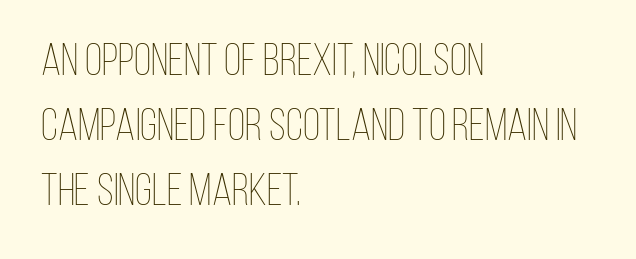
Q: Is the text bold? A: No.
Q: Is the text italic (slanted)? A: No, it is upright.
Q: Is the text underlined? A: No.
Q: How is the paragraph aligned? A: Left-aligned.
Q: Is the spacing between letters normal or unusually wide? A: Normal.
Q: Is the spacing between lines tight, normal or loose? A: Normal.
Q: Width (condensed, normal, or wide)? A: Condensed.
Q: Stroke contrast? A: Low.
Q: x-height? A: Large.
Q: Monospaced? A: No.
